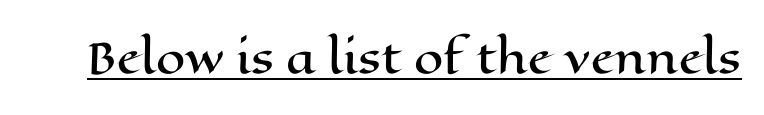
Q: Is the text italic (slanted)? A: No, it is upright.
Q: Is the text underlined? A: Yes.
Q: Is the spacing between letters normal or unusually wide? A: Normal.
Q: Width (condensed, normal, or wide)? A: Wide.
Q: Stroke contrast? A: High.
Q: x-height? A: Medium.
Q: Monospaced? A: No.
